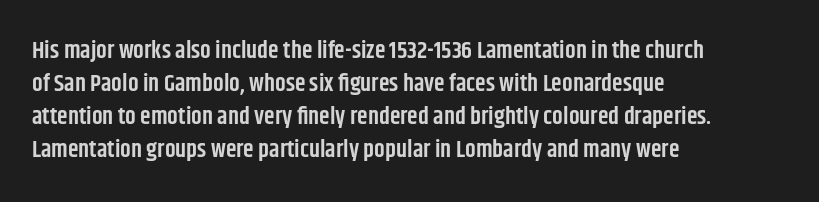
This rendering features lettering with no underline. Firm but not heavy-handed strokes: this text is semibold. Compared with typical body copy, the letter spacing here is the same. This sample is left-justified, so line endings fall wherever the words run out. Normally led — the rows are evenly, conventionally spaced.
